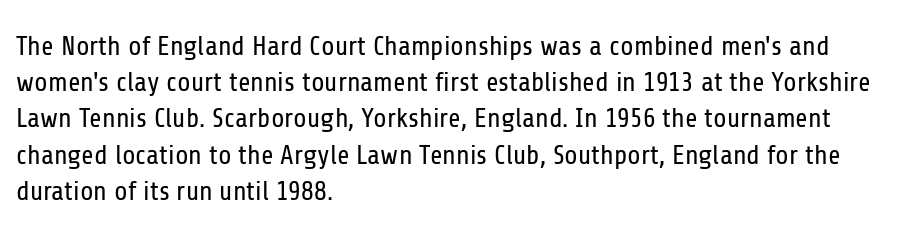
The strokes carry an ordinary text weight at most. Teacher's note: observe the even left margin — that is flush-left alignment. The lines sit at an ordinary, default distance from one another. Does extra space separate the letters? No, they use regular spacing. Posture: vertical. The specimen omits any rule beneath the text block's lines.
